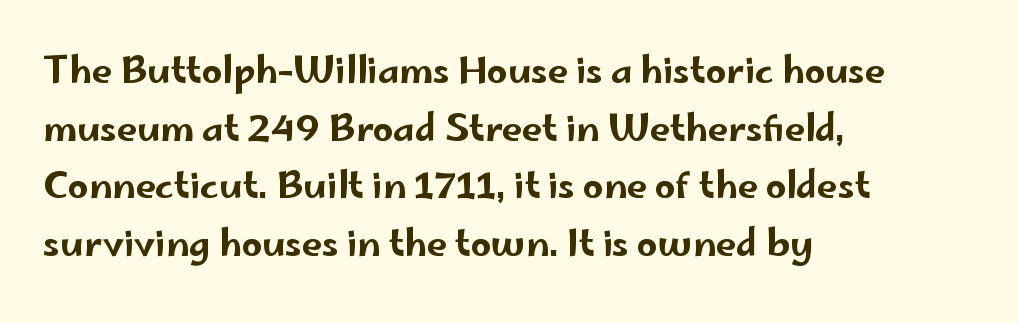
The image shows 36 px wide sans-serif type, upright; set left-aligned, normal line spacing (1.6x), normal letter spacing, not underlined; low stroke contrast and a small x-height.
